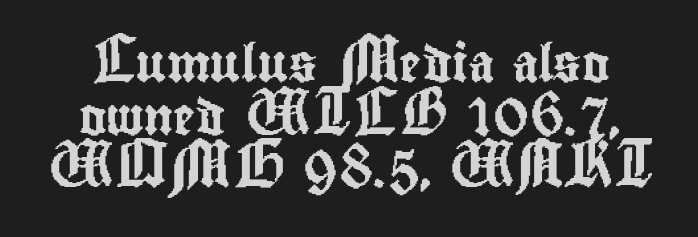
Q: Is the text italic (slanted)? A: No, it is upright.
Q: Is the typeface a serif or a sans-serif typeface? A: Sans-serif.
Q: Is the text underlined? A: No.
Q: How is the paragraph aligned? A: Centered.
Q: Is the spacing between letters normal or unusually wide? A: Normal.
Q: Is the spacing between lines tight, normal or loose? A: Normal.
Q: Width (condensed, normal, or wide)? A: Condensed.
Q: Stroke contrast? A: Low.
Q: x-height? A: Small.
Q: Monospaced? A: No.
